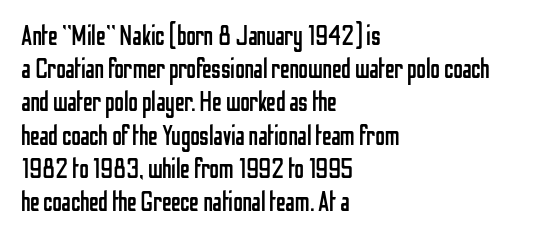
The zone under the glyphs is completely vacant. The passage is arranged the way most books set body copy — flush left. The type sits square on the baseline with zero lean. Weight: in the light-to-regular range. In terms of letterspacing, this is plain default setting.
